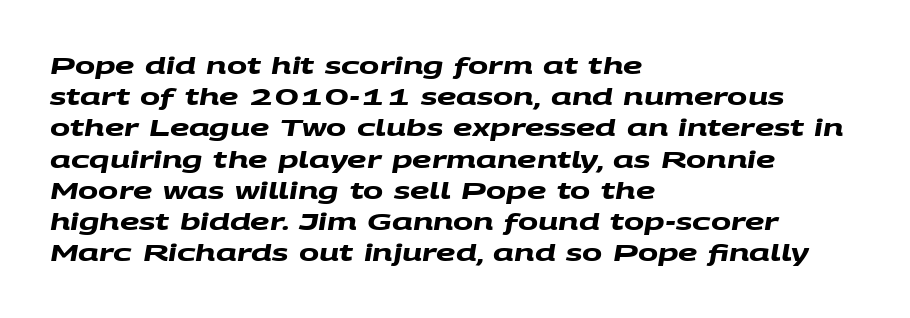
The baseline area is clear. The typesetter chose a ragged-right arrangement here. The leading is moderate, giving the passage an even texture. What weight is shown? A full bold with thick strokes. Letter spacing: default.
